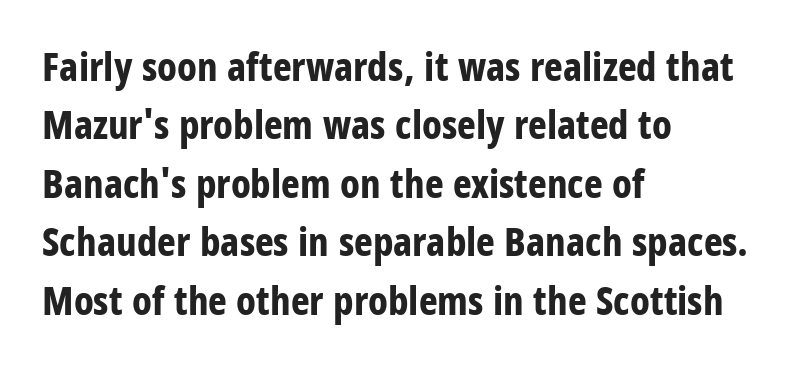
{"serif": "no", "italic": "no", "bold": "yes", "weight": "bold", "width": "condensed", "stroke_contrast": "low", "x_height": "large", "monospaced": "no", "underline": "no", "align": "left", "line_spacing": "normal", "line_spacing_ratio": 1.46, "letter_spacing": "normal", "letter_spacing_em": 0.0, "glyph_px": 40}
